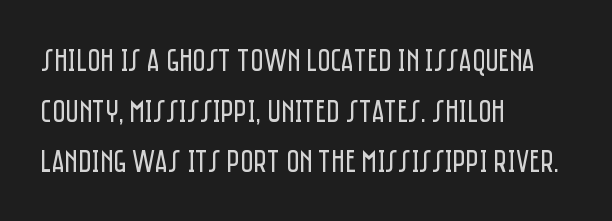
The image shows 32 px regular-weight, condensed sans-serif type, upright; set left-aligned, normal line spacing (1.58x), normal letter spacing, not underlined; low stroke contrast and a large x-height.
